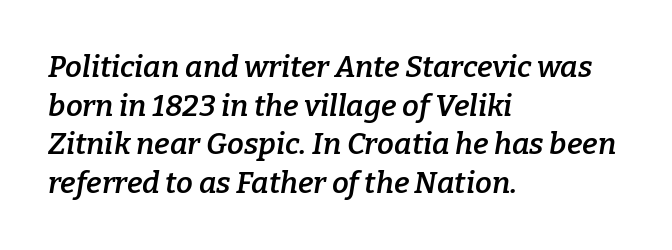
The image shows 30 px semibold serif type, italic (leaning right); set left-aligned, normal line spacing (1.29x), normal letter spacing, not underlined; low stroke contrast and a medium x-height.
